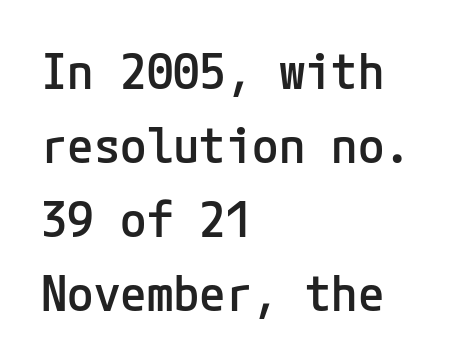
The image shows 48 px semibold sans-serif type, upright; set left-aligned, normal line spacing (1.54x), normal letter spacing, not underlined; low stroke contrast and a medium x-height.
